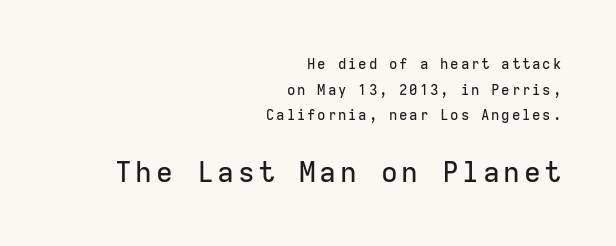
Posture: vertical. Fixed-width glyphs throughout — classic coding-font behaviour. Is the block centered? No — it sits flush against the right margin. Reading top to bottom, the characters get bigger at the block break. Each letter's strokes conclude bluntly, with no projecting serifs. Clear beneath every line of the passage.
